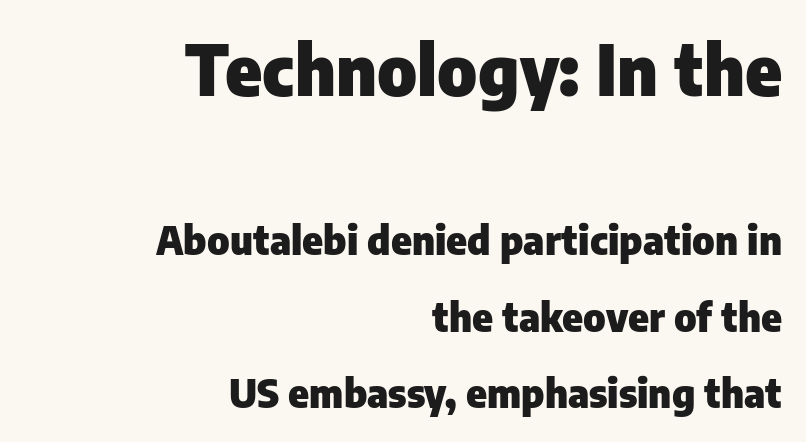
{"serif": "no", "italic": "no", "bold": "yes", "weight": "heavy", "width": "normal", "stroke_contrast": "low", "x_height": "medium", "monospaced": "no", "underline": "no", "align": "right", "line_spacing": "loose", "line_spacing_ratio": 1.96, "letter_spacing": "normal", "letter_spacing_em": 0.0, "larger_block": "first", "size_ratio": 1.77, "glyph_px": 69}
